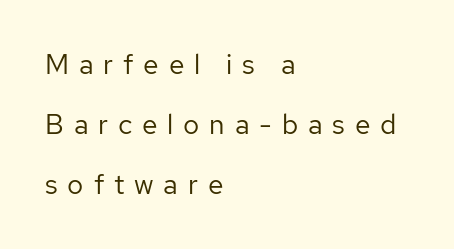
{"serif": "no", "italic": "no", "bold": "no", "weight": "regular", "width": "normal", "stroke_contrast": "low", "x_height": "medium", "monospaced": "no", "underline": "no", "align": "left", "line_spacing": "loose", "line_spacing_ratio": 2.15, "letter_spacing": "wide", "letter_spacing_em": 0.35, "glyph_px": 28}
